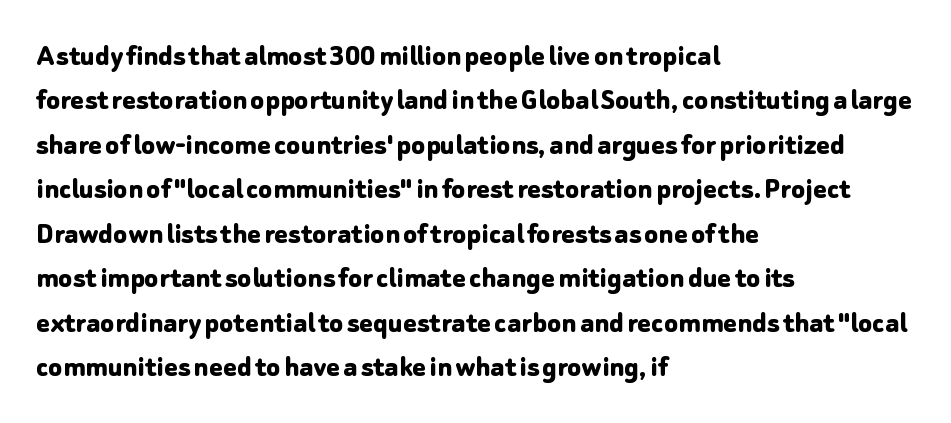
Q: Is the text bold? A: Yes.
Q: Is the text italic (slanted)? A: No, it is upright.
Q: Is the typeface a serif or a sans-serif typeface? A: Sans-serif.
Q: Is the text underlined? A: No.
Q: How is the paragraph aligned? A: Left-aligned.
Q: Is the spacing between letters normal or unusually wide? A: Normal.
Q: Is the spacing between lines tight, normal or loose? A: Normal.
Q: Width (condensed, normal, or wide)? A: Normal.
Q: Stroke contrast? A: Low.
Q: x-height? A: Medium.
Q: Monospaced? A: No.
